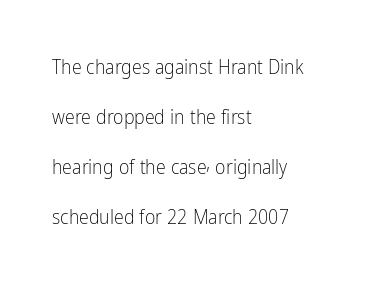
When letters stand straight like this, we call the style roman or upright. The characters are drawn with everyday or finer stroke widths. These lines are set flush left with a ragged right edge. Regarding leading, the lines here are spaced well apart. Underlining? Definitely not there.
